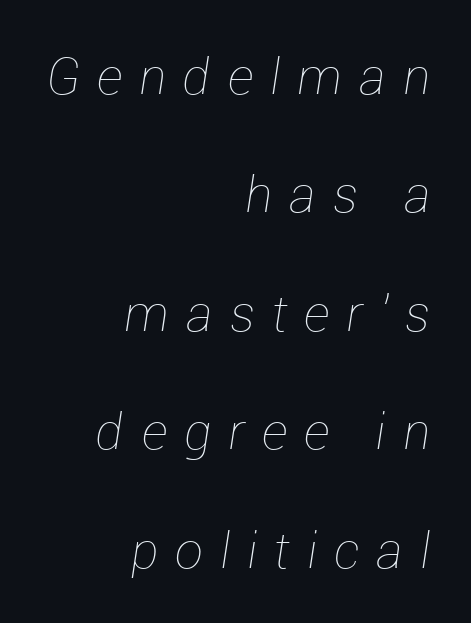
{"italic": "yes", "lean": "right", "slant_degrees": 12, "bold": "no", "weight": "thin", "width": "normal", "stroke_contrast": "low", "x_height": "medium", "monospaced": "no", "underline": "no", "align": "right", "line_spacing": "loose", "line_spacing_ratio": 2.37, "letter_spacing": "wide", "letter_spacing_em": 0.34, "glyph_px": 50}
